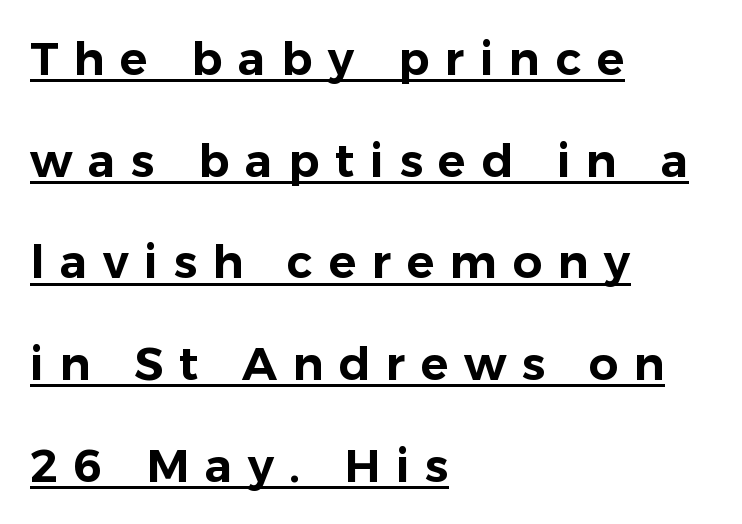
The text block is weighted toward the left margin, trailing off unevenly rightward. Short note: letters widely spaced. You could not count columns in this text — the font is proportionally spaced. I'd call this a sans setting — the letters go barefoot. Summary of vertical rhythm: relaxed, with wide interline spacing.
